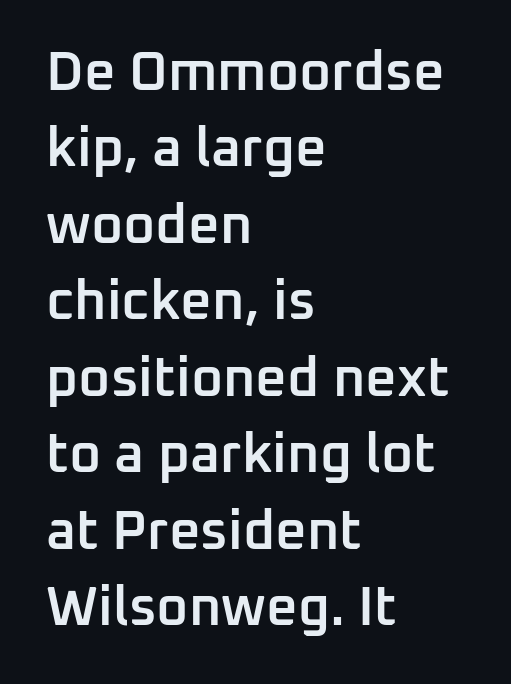
Notice how the passage keeps a crisp vertical edge on the left only. The sample has been set in demibold, a notch under bold. Inter-character spacing is left at the font's built-in metrics. The axis of the letterforms is exactly vertical. Each letter keeps its own natural width here, so spacing adapts to shape. Vertical spacing — default.
